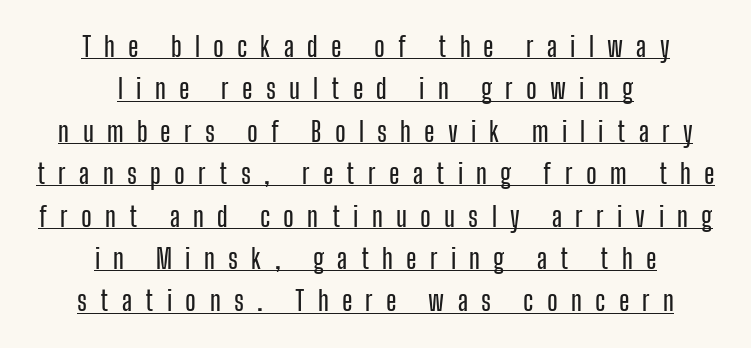
Q: Is the text italic (slanted)? A: No, it is upright.
Q: Is the text underlined? A: Yes.
Q: How is the paragraph aligned? A: Centered.
Q: Is the spacing between letters normal or unusually wide? A: Unusually wide.
Q: Is the spacing between lines tight, normal or loose? A: Normal.
